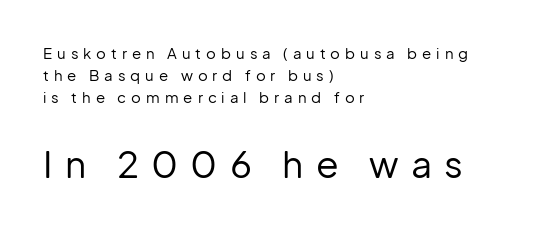
Stems and bowls with no extra thickness — not bold. The rendering enlarges the type as you move from the upper chunk to the lower. These lines are rendered in a variable-pitch font. The rendering shows plain stroke endings on the letterforms — a sans-serif design.
